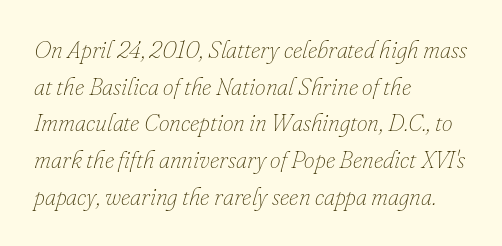
Q: Is the text bold? A: No.
Q: Is the text italic (slanted)? A: Yes, it leans right by about 16 degrees.
Q: Is the text underlined? A: No.
Q: How is the paragraph aligned? A: Left-aligned.
Q: Is the spacing between letters normal or unusually wide? A: Normal.
Q: Is the spacing between lines tight, normal or loose? A: Normal.
